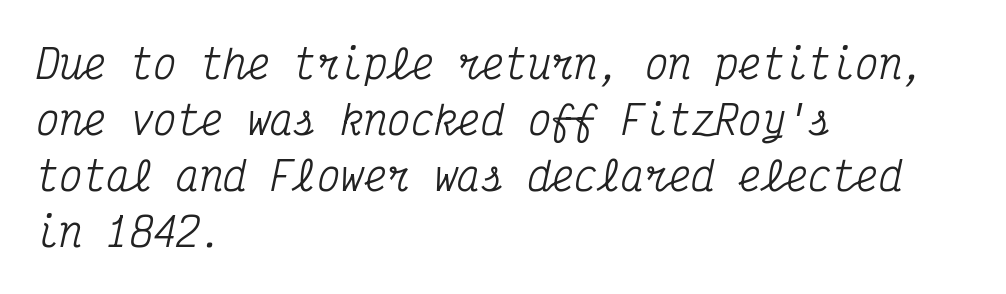
Q: Is the text italic (slanted)? A: Yes, it leans right by about 12 degrees.
Q: Is the typeface a serif or a sans-serif typeface? A: Serif.
Q: Is the text underlined? A: No.
Q: How is the paragraph aligned? A: Left-aligned.
Q: Is the spacing between letters normal or unusually wide? A: Normal.
Q: Is the spacing between lines tight, normal or loose? A: Normal.
Q: Width (condensed, normal, or wide)? A: Condensed.
Q: Stroke contrast? A: Medium.
Q: x-height? A: Medium.
Q: Monospaced? A: Yes.
